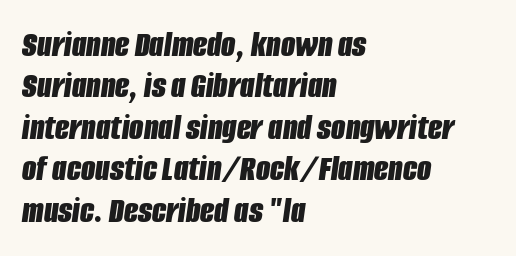
Decoration check: the copy has no underline. Slanted lettering throughout. Nothing unusual about the tracking: characters are spaced as the font intends. The face used here is proportionally spaced, like ordinary book or web type. A full-strength bold gives these letters their thick strokes. The lines are packed closely together with very little leading.
